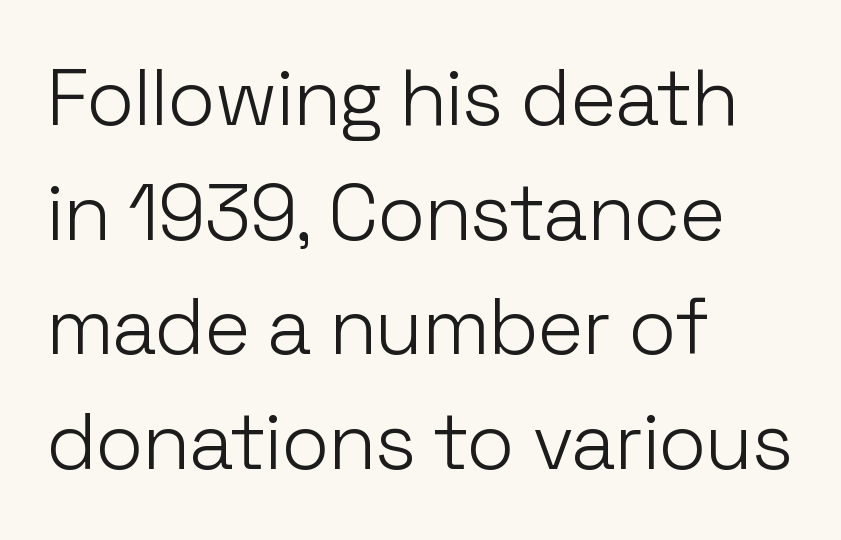
No chunkiness to these letters — they're not bold. Here the glyphs are tracked normally, forming tight word shapes. Typeset ragged right — the left edge is the straight one. Posture: upright roman. Each row of text sits above clean, open space.
